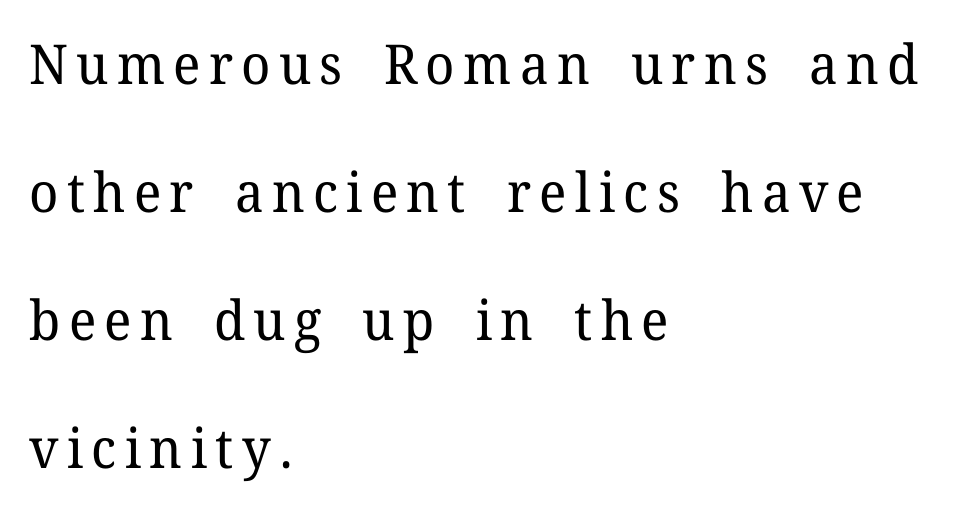
Q: Is the text bold? A: No.
Q: Is the text italic (slanted)? A: No, it is upright.
Q: Is the typeface a serif or a sans-serif typeface? A: Serif.
Q: Is the text underlined? A: No.
Q: How is the paragraph aligned? A: Left-aligned.
Q: Is the spacing between lines tight, normal or loose? A: Loose.
Q: Width (condensed, normal, or wide)? A: Normal.
Q: Stroke contrast? A: Low.
Q: x-height? A: Medium.
Q: Monospaced? A: No.
